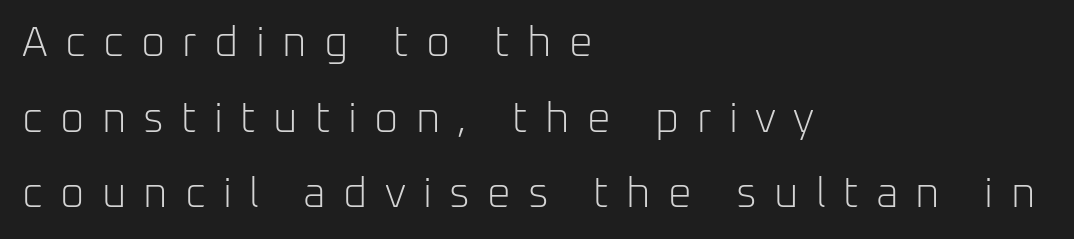
{"serif": "no", "italic": "no", "bold": "no", "weight": "light", "width": "normal", "stroke_contrast": "low", "x_height": "medium", "monospaced": "no", "underline": "no", "align": "left", "line_spacing_ratio": 1.8, "letter_spacing": "wide", "letter_spacing_em": 0.41, "glyph_px": 42}
